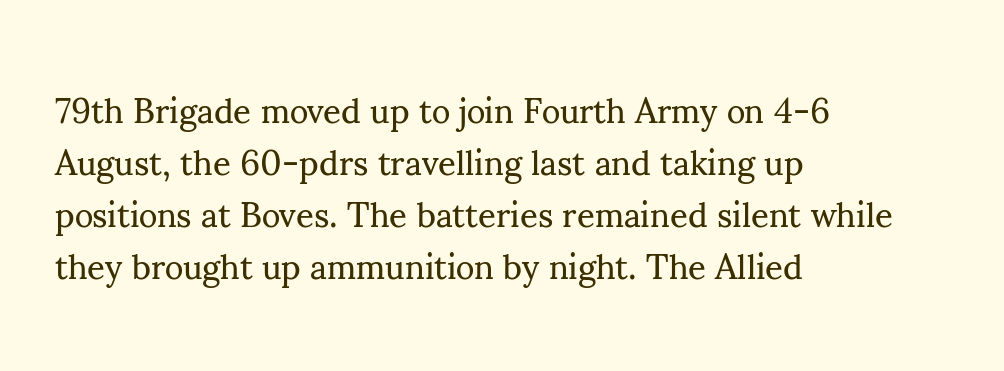
{"serif": "yes", "italic": "no", "bold": "no", "weight": "regular", "width": "normal", "stroke_contrast": "medium", "x_height": "small", "monospaced": "no", "underline": "no", "align": "left", "line_spacing": "normal", "line_spacing_ratio": 1.49, "letter_spacing": "normal", "letter_spacing_em": 0.0, "glyph_px": 35}
